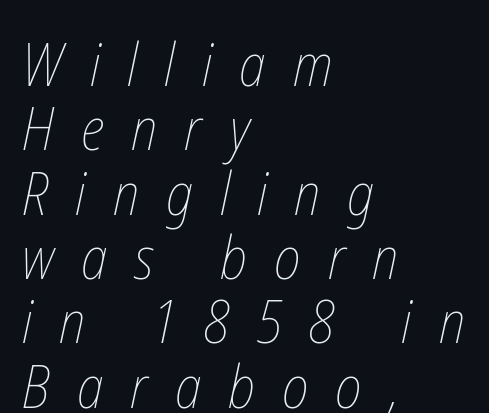
Q: Is the text bold? A: No.
Q: Is the text underlined? A: No.
Q: How is the paragraph aligned? A: Left-aligned.
Q: Is the spacing between letters normal or unusually wide? A: Unusually wide.
Q: Is the spacing between lines tight, normal or loose? A: Tight.
Q: Width (condensed, normal, or wide)? A: Condensed.
Q: Stroke contrast? A: Low.
Q: x-height? A: Medium.
Q: Monospaced? A: No.
